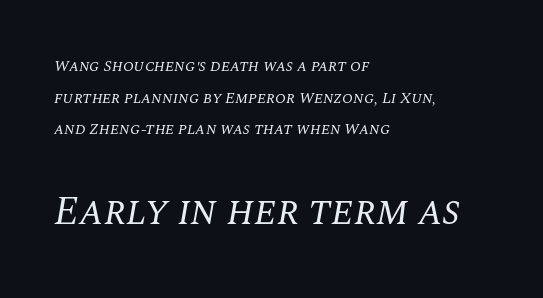
{"serif": "yes", "italic": "yes", "lean": "right", "slant_degrees": 10, "bold": "no", "weight": "regular", "width": "normal", "stroke_contrast": "medium", "x_height": "large", "monospaced": "no", "underline": "no", "align": "left", "line_spacing": "loose", "line_spacing_ratio": 1.98, "letter_spacing": "normal", "letter_spacing_em": 0.0, "larger_block": "second", "size_ratio": 2.5, "glyph_px": 40}
